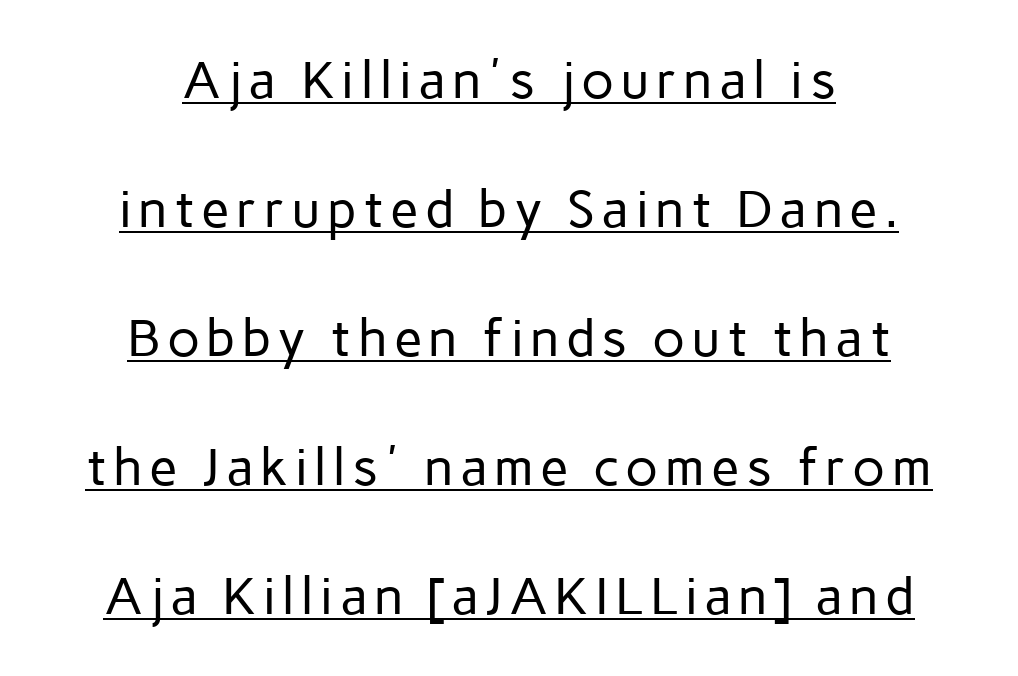
These lines stand farther apart than default settings would place them. Is this a fixed-width face? No — the glyphs have proportional, varying widths. A quiet, ordinary-to-light weight characterises the typeface. Classification — sans serif. The typography opts for an upright posture over an oblique one. The words here are underlined.
